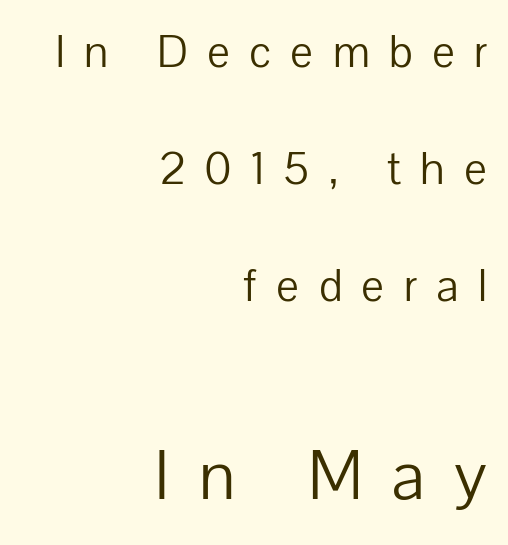
Has an underline been added? It has not. The tracking reads as deliberately expanded to a designer's eye. Looks like regular typesetting: each glyph gets only the width it needs. Nope, not italic — everything's standing straight.
